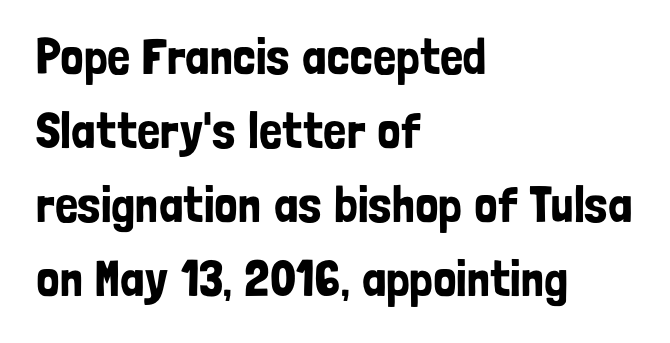
Q: Is the text italic (slanted)? A: No, it is upright.
Q: Is the typeface a serif or a sans-serif typeface? A: Sans-serif.
Q: Is the text underlined? A: No.
Q: How is the paragraph aligned? A: Left-aligned.
Q: Is the spacing between letters normal or unusually wide? A: Normal.
Q: Is the spacing between lines tight, normal or loose? A: Normal.
Q: Width (condensed, normal, or wide)? A: Condensed.
Q: Stroke contrast? A: Low.
Q: x-height? A: Medium.
Q: Monospaced? A: No.
